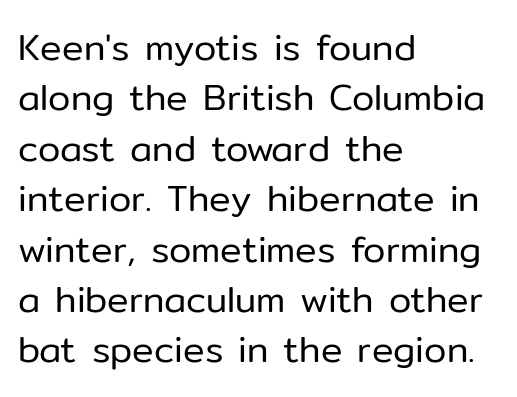
{"serif": "no", "italic": "no", "bold": "no", "weight": "regular", "width": "normal", "stroke_contrast": "low", "x_height": "medium", "monospaced": "no", "underline": "no", "align": "left", "line_spacing": "normal", "line_spacing_ratio": 1.4, "letter_spacing": "normal", "letter_spacing_em": 0.0, "glyph_px": 36}
